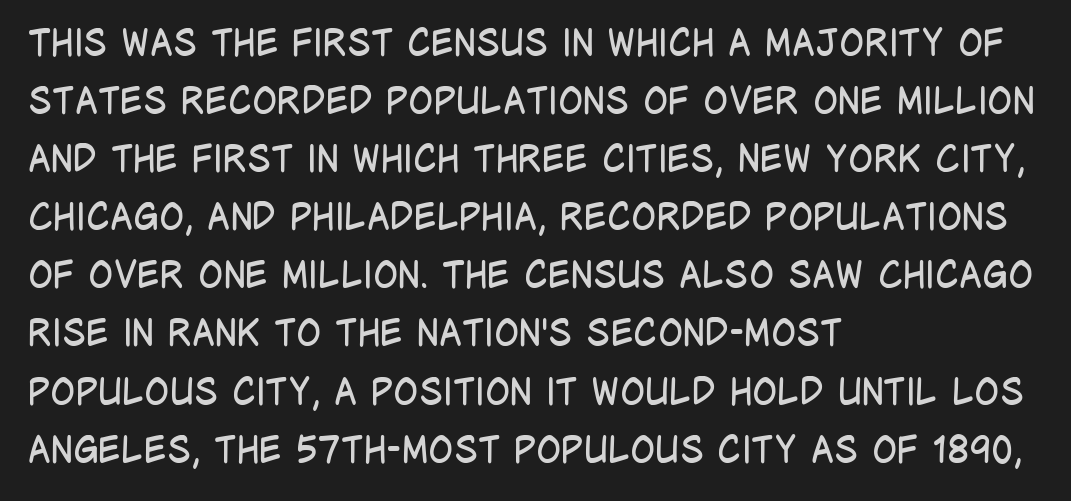
The image shows 37 px regular-weight, condensed sans-serif type, upright; set left-aligned, normal line spacing (1.57x), normal letter spacing, not underlined; low stroke contrast and a large x-height.
